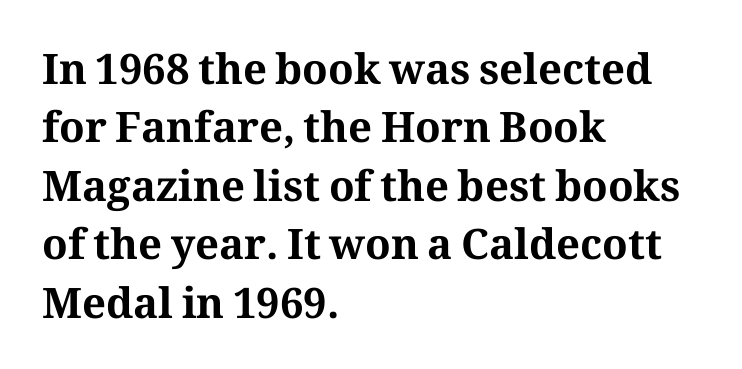
Q: Is the text bold? A: Yes.
Q: Is the text italic (slanted)? A: No, it is upright.
Q: Is the typeface a serif or a sans-serif typeface? A: Serif.
Q: Is the text underlined? A: No.
Q: How is the paragraph aligned? A: Left-aligned.
Q: Is the spacing between letters normal or unusually wide? A: Normal.
Q: Is the spacing between lines tight, normal or loose? A: Normal.
Q: Width (condensed, normal, or wide)? A: Normal.
Q: Stroke contrast? A: Medium.
Q: x-height? A: Medium.
Q: Monospaced? A: No.
